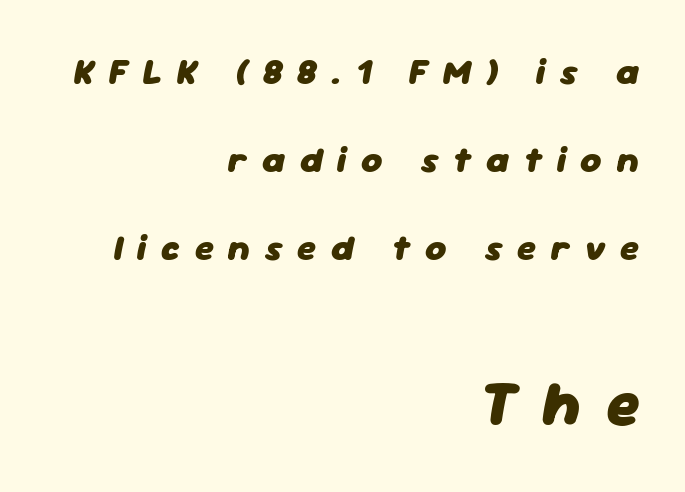
The image shows 63 px heavy type, italic (leaning right); set right-aligned, loose line spacing (2.44x), unusually wide letter spacing (+0.4 em), not underlined; the second (bottom) block is 1.75x larger; low stroke contrast and a medium x-height.
